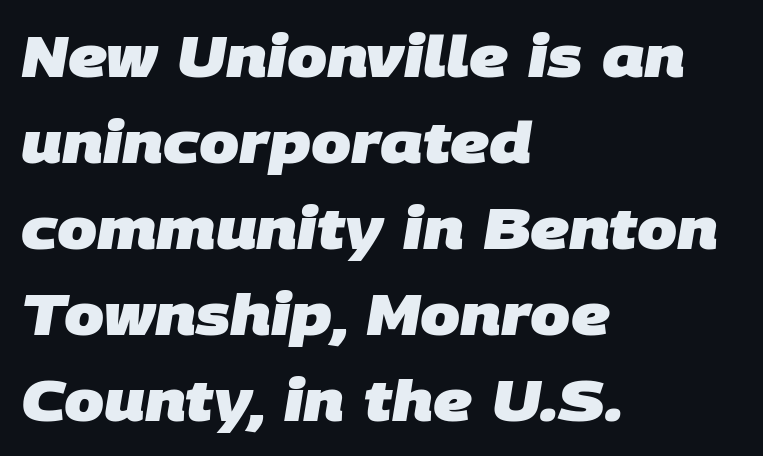
Q: Is the text bold? A: Yes.
Q: Is the typeface a serif or a sans-serif typeface? A: Sans-serif.
Q: Is the text underlined? A: No.
Q: How is the paragraph aligned? A: Left-aligned.
Q: Is the spacing between letters normal or unusually wide? A: Normal.
Q: Is the spacing between lines tight, normal or loose? A: Normal.
Q: Width (condensed, normal, or wide)? A: Normal.
Q: Stroke contrast? A: Low.
Q: x-height? A: Large.
Q: Monospaced? A: No.
